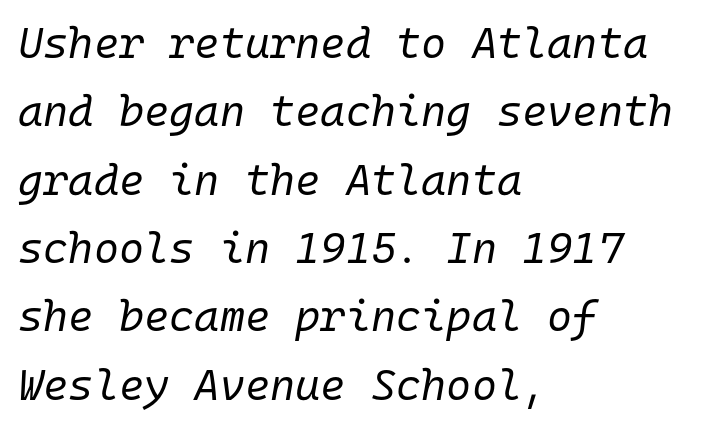
The image shows 43 px regular-weight type, italic (leaning right), monospaced; set left-aligned, normal line spacing (1.59x), normal letter spacing, not underlined; low stroke contrast and a medium x-height.
